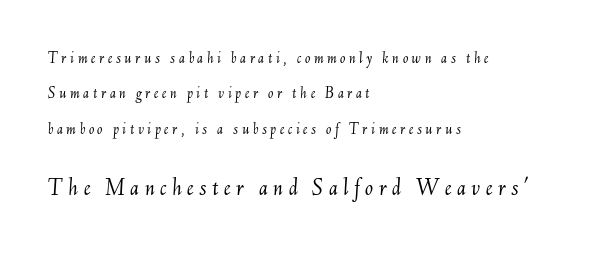
{"italic": "yes", "lean": "right", "slant_degrees": 6, "bold": "no", "underline": "no", "align": "left", "line_spacing": "loose", "line_spacing_ratio": 2.21, "letter_spacing": "wide", "letter_spacing_em": 0.22, "larger_block": "second", "size_ratio": 1.5, "glyph_px": 24}
